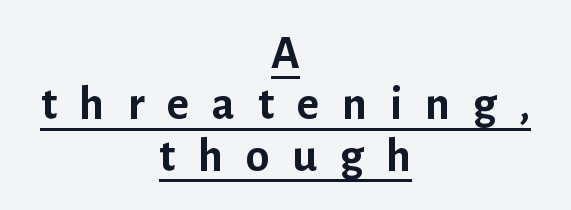
Q: Is the text bold? A: Yes.
Q: Is the text italic (slanted)? A: No, it is upright.
Q: Is the typeface a serif or a sans-serif typeface? A: Sans-serif.
Q: Is the text underlined? A: Yes.
Q: How is the paragraph aligned? A: Centered.
Q: Is the spacing between letters normal or unusually wide? A: Unusually wide.
Q: Is the spacing between lines tight, normal or loose? A: Tight.
Q: Width (condensed, normal, or wide)? A: Normal.
Q: Stroke contrast? A: Low.
Q: x-height? A: Medium.
Q: Monospaced? A: No.
